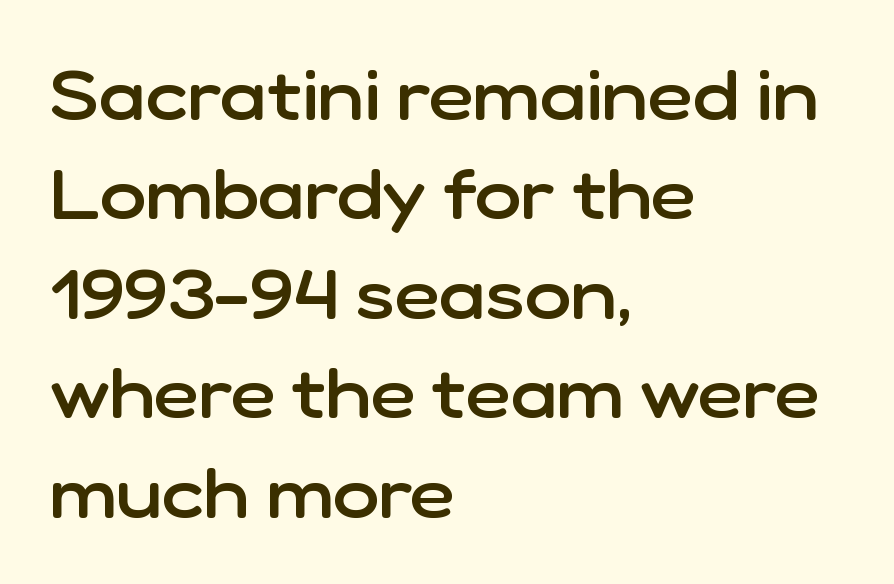
Is there any slant? The stems are plumb. Note the varied advance widths — an 'i' is clearly narrower than an 'm'. Each word holds together tightly as a unit, with standard inter-letter gaps. The area under the type is left untouched. A classic flush-left, rag-right setting is used for this passage.
